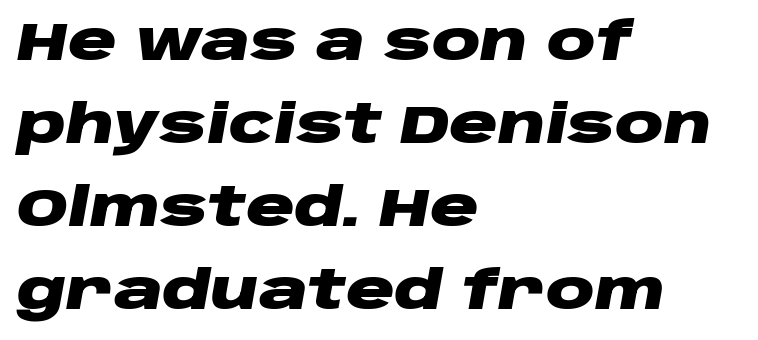
{"italic": "yes", "lean": "right", "slant_degrees": 10, "bold": "yes", "weight": "heavy", "width": "wide", "stroke_contrast": "low", "x_height": "large", "monospaced": "no", "underline": "no", "align": "left", "line_spacing": "normal", "line_spacing_ratio": 1.54, "letter_spacing": "normal", "letter_spacing_em": 0.0, "glyph_px": 54}
